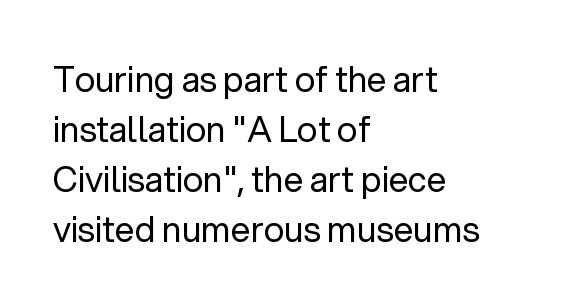
The image shows 35 px regular-weight sans-serif type, upright; set left-aligned, normal line spacing (1.43x), normal letter spacing, not underlined; low stroke contrast and a medium x-height.
